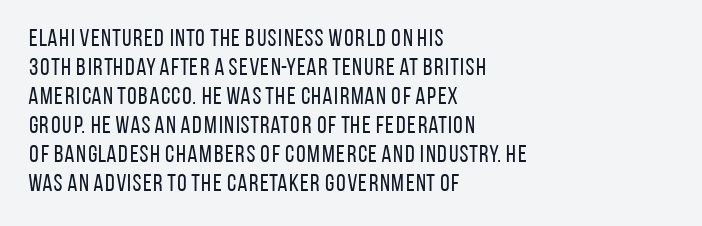
The strokes carry an ordinary text weight at most. Default kerning and tracking; the words read as compact shapes. The gap between lines stays unmarked. Does the lettering tilt? It doesn't — this is upright.
